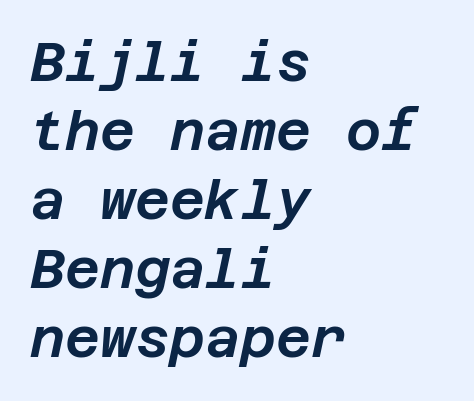
Q: Is the text italic (slanted)? A: Yes, it leans right by about 12 degrees.
Q: Is the text underlined? A: No.
Q: How is the paragraph aligned? A: Left-aligned.
Q: Is the spacing between letters normal or unusually wide? A: Normal.
Q: Is the spacing between lines tight, normal or loose? A: Normal.
Q: Width (condensed, normal, or wide)? A: Normal.
Q: Stroke contrast? A: Low.
Q: x-height? A: Large.
